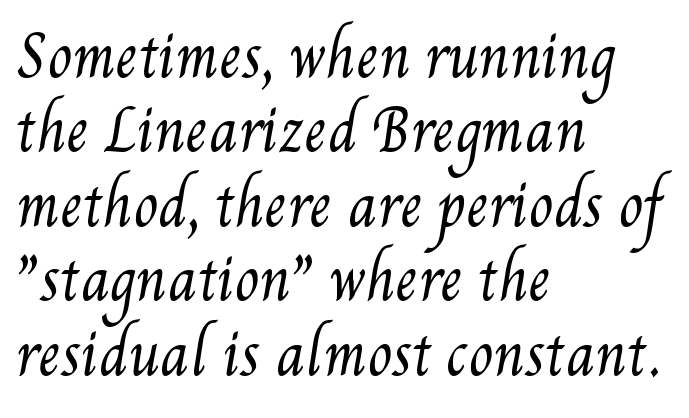
The image shows 56 px regular-weight, condensed type; set left-aligned, normal line spacing (1.33x), normal letter spacing, not underlined; medium stroke contrast and a small x-height.
